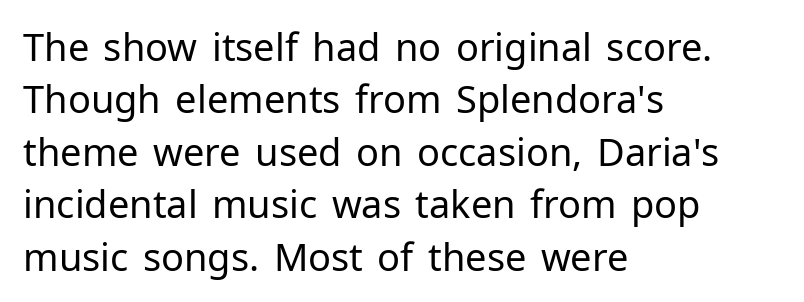
{"serif": "no", "italic": "no", "bold": "no", "weight": "regular", "width": "normal", "stroke_contrast": "low", "x_height": "medium", "monospaced": "no", "underline": "no", "align": "left", "line_spacing": "normal", "line_spacing_ratio": 1.38, "letter_spacing": "normal", "letter_spacing_em": 0.0, "glyph_px": 38}
